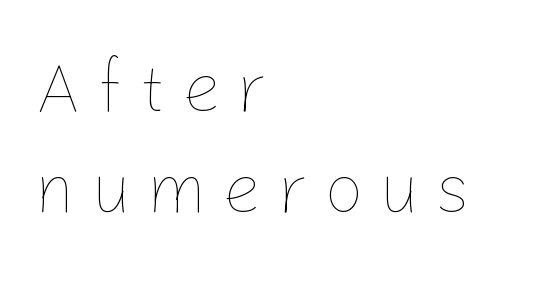
{"italic": "no", "bold": "no", "weight": "thin", "width": "normal", "stroke_contrast": "low", "x_height": "medium", "monospaced": "no", "underline": "no", "align": "left", "line_spacing": "normal", "line_spacing_ratio": 1.42, "letter_spacing": "wide", "letter_spacing_em": 0.2, "glyph_px": 71}
